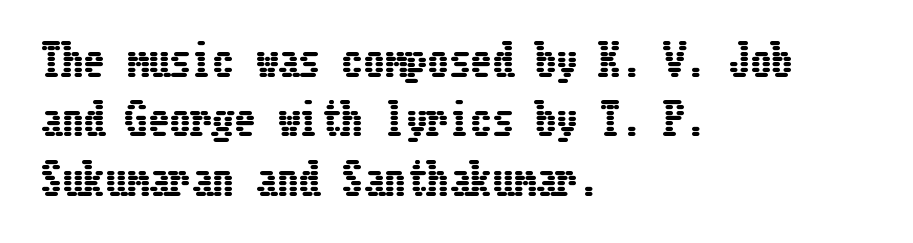
{"italic": "no", "width": "condensed", "stroke_contrast": "low", "x_height": "medium", "underline": "no", "align": "left", "line_spacing": "normal", "line_spacing_ratio": 1.38, "letter_spacing": "normal", "letter_spacing_em": 0.0, "glyph_px": 43}
